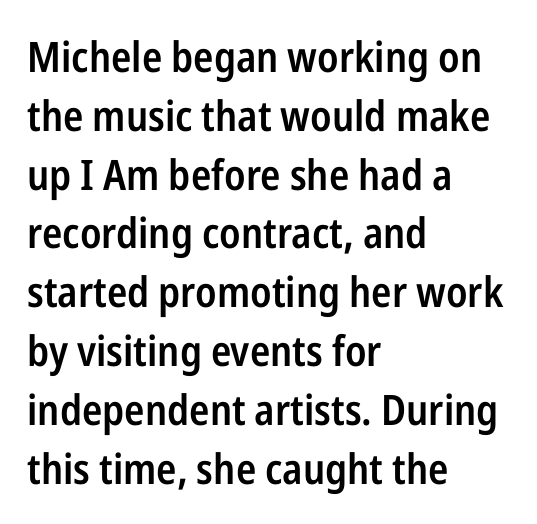
The image shows 42 px semibold, condensed sans-serif type, upright; set left-aligned, normal line spacing (1.4x), normal letter spacing, not underlined; low stroke contrast and a medium x-height.
